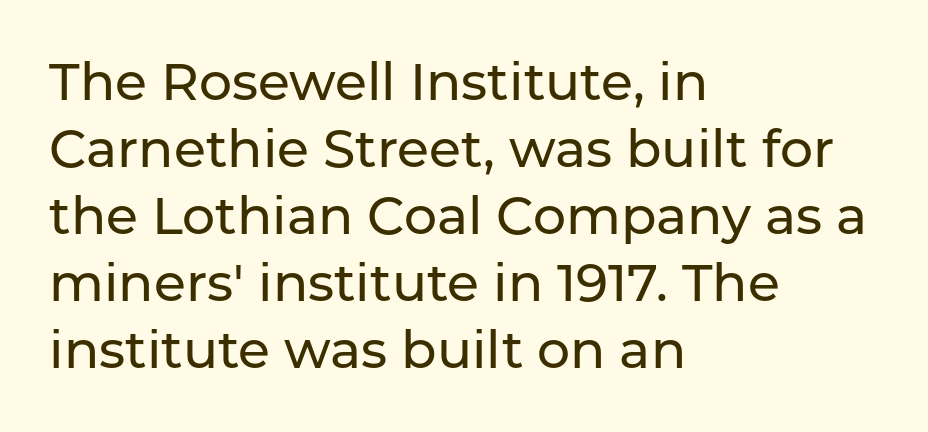
Q: Is the text italic (slanted)? A: No, it is upright.
Q: Is the typeface a serif or a sans-serif typeface? A: Sans-serif.
Q: Is the text underlined? A: No.
Q: How is the paragraph aligned? A: Left-aligned.
Q: Is the spacing between letters normal or unusually wide? A: Normal.
Q: Is the spacing between lines tight, normal or loose? A: Normal.
Q: Width (condensed, normal, or wide)? A: Normal.
Q: Stroke contrast? A: Low.
Q: x-height? A: Medium.
Q: Monospaced? A: No.
